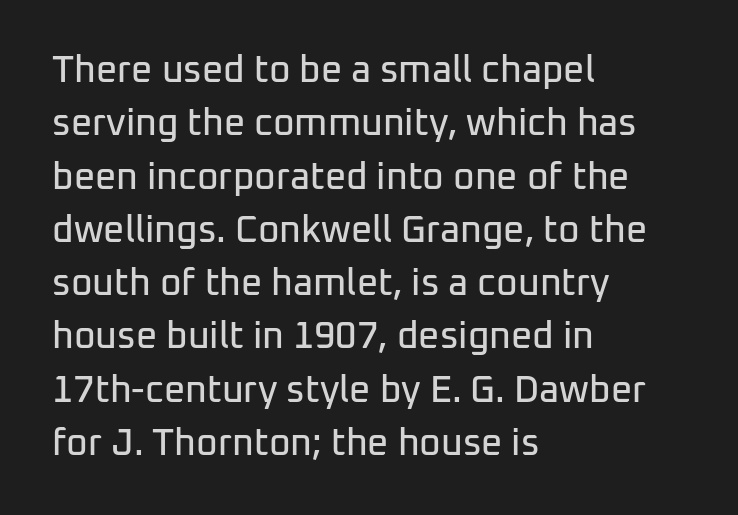
How are the letters spaced? Ordinarily, with no added tracking. The typesetter chose a ragged-right arrangement here. The area under the type is left untouched. This sample uses a sans-serif face. Varying glyph widths throughout — classic text-font behaviour.
